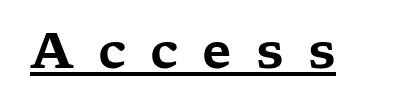
{"serif": "yes", "italic": "no", "width": "wide", "stroke_contrast": "low", "x_height": "medium", "monospaced": "no", "underline": "yes", "letter_spacing": "wide", "letter_spacing_em": 0.49, "glyph_px": 49}
